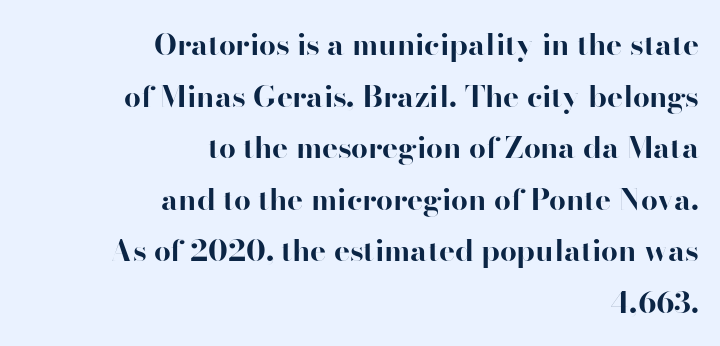
Caption: bold face, heavy strokes. Glyph-to-glyph distance matches everyday printed text. Rule under the text: the space is simply empty. Italic: no, the glyphs are upright roman.
